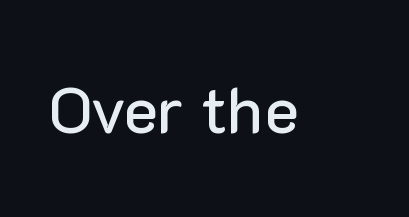
The image shows 65 px sans-serif type, upright; set normal letter spacing, not underlined; low stroke contrast and a medium x-height.
